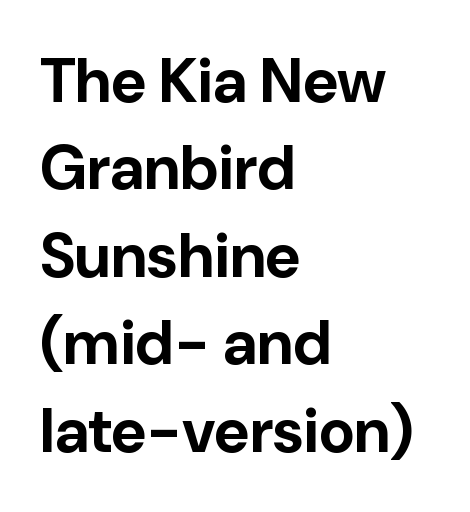
{"serif": "no", "italic": "no", "bold": "yes", "weight": "bold", "width": "normal", "stroke_contrast": "low", "x_height": "medium", "monospaced": "no", "underline": "no", "align": "left", "line_spacing": "normal", "line_spacing_ratio": 1.41, "letter_spacing": "normal", "letter_spacing_em": 0.0, "glyph_px": 62}
